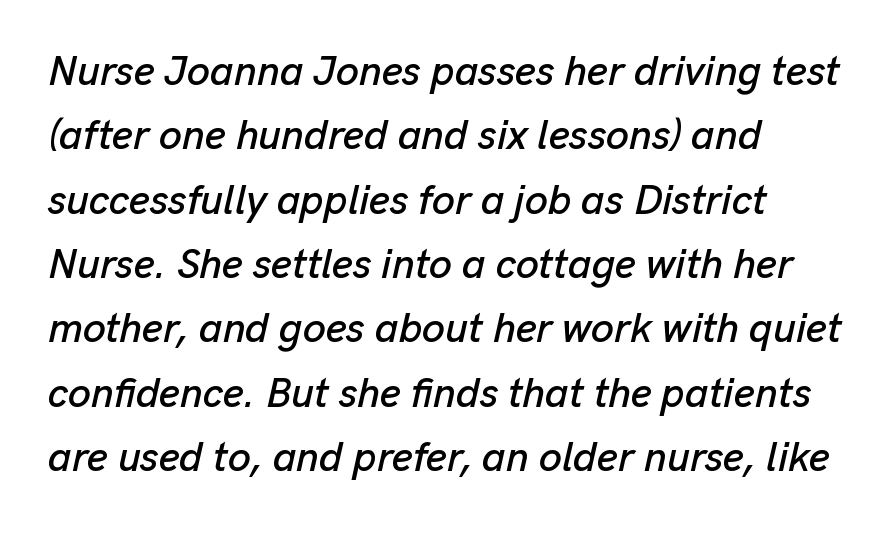
{"italic": "yes", "lean": "right", "slant_degrees": 13, "width": "normal", "stroke_contrast": "low", "x_height": "medium", "monospaced": "no", "underline": "no", "align": "left", "line_spacing": "normal", "line_spacing_ratio": 1.57, "letter_spacing": "normal", "letter_spacing_em": 0.0, "glyph_px": 41}
